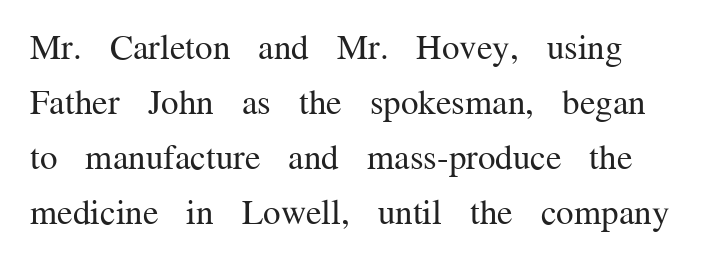
{"serif": "yes", "italic": "no", "bold": "no", "weight": "regular", "width": "normal", "stroke_contrast": "medium", "x_height": "medium", "monospaced": "no", "underline": "no", "align": "left", "line_spacing": "normal", "line_spacing_ratio": 1.57, "letter_spacing": "normal", "letter_spacing_em": 0.0, "glyph_px": 35}
